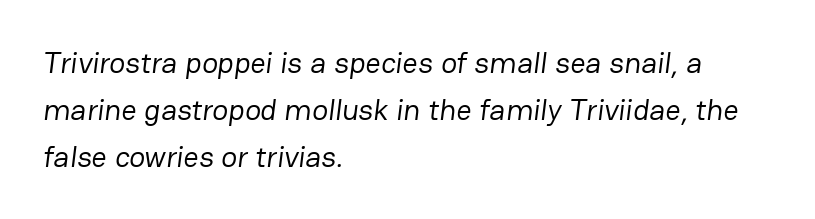
Does the type have serifs? No, each stem ends abruptly. Clear beneath every line of the passage. Stems here are at most as thick as an everyday book face. Proportional: the letters do not fall into vertical columns. The passage is arranged the way most books set body copy — flush left. Notice how descenders clear the ascenders below comfortably — that's standard leading.
